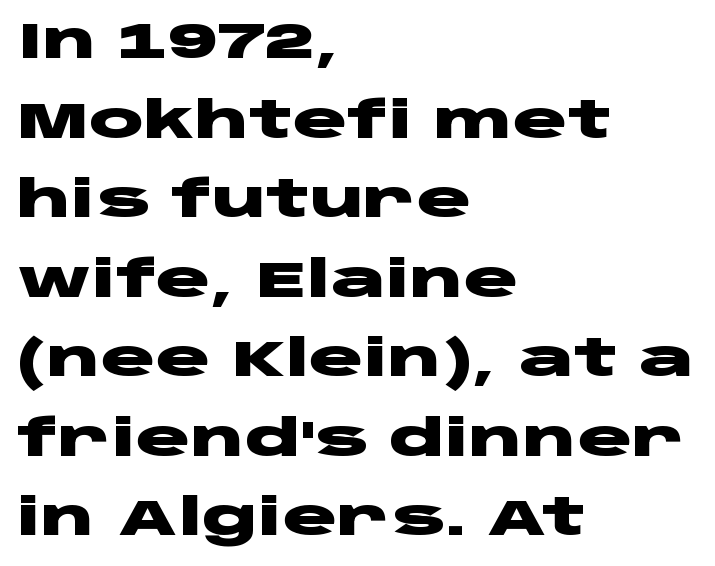
{"serif": "no", "italic": "no", "bold": "yes", "weight": "heavy", "width": "wide", "stroke_contrast": "low", "x_height": "large", "monospaced": "no", "underline": "no", "align": "left", "line_spacing": "normal", "line_spacing_ratio": 1.56, "letter_spacing": "normal", "letter_spacing_em": 0.0, "glyph_px": 51}
